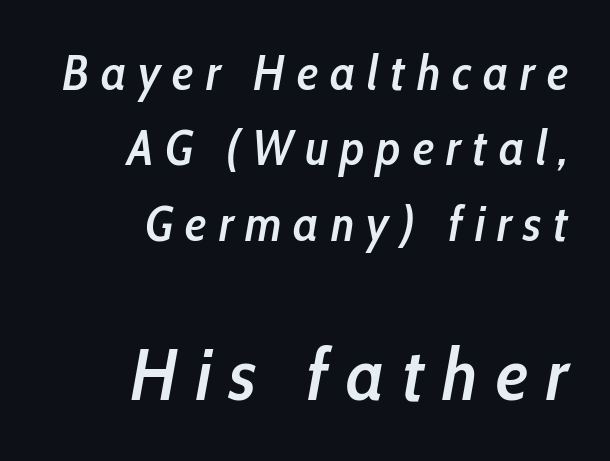
Q: Is the text bold? A: Semi-bold.
Q: Is the text italic (slanted)? A: Yes, it leans right by about 10 degrees.
Q: Is the text underlined? A: No.
Q: How is the paragraph aligned? A: Right-aligned.
Q: Is the spacing between letters normal or unusually wide? A: Unusually wide.
Q: Is the spacing between lines tight, normal or loose? A: Normal.
Q: Which block of text is set in a larger size, the first (top) or the second (bottom)? A: The second (bottom) one.
Q: Width (condensed, normal, or wide)? A: Condensed.
Q: Stroke contrast? A: Low.
Q: x-height? A: Medium.
Q: Monospaced? A: No.
